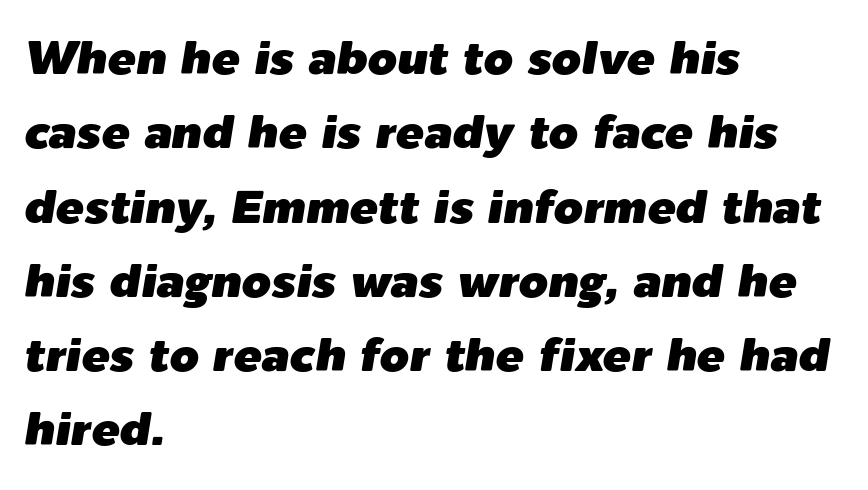
{"italic": "yes", "lean": "right", "slant_degrees": 9, "width": "normal", "stroke_contrast": "low", "x_height": "medium", "monospaced": "no", "underline": "no", "align": "left", "line_spacing": "normal", "line_spacing_ratio": 1.58, "letter_spacing": "normal", "letter_spacing_em": 0.0, "glyph_px": 47}
